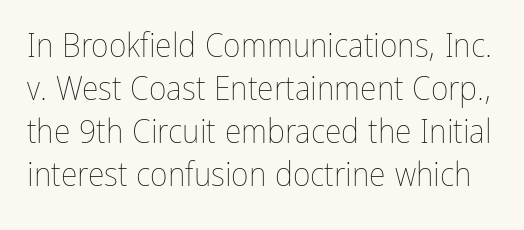
{"italic": "no", "bold": "no", "weight": "thin", "width": "condensed", "stroke_contrast": "low", "x_height": "medium", "monospaced": "no", "underline": "no", "line_spacing": "normal", "line_spacing_ratio": 1.26, "letter_spacing": "normal", "letter_spacing_em": 0.0, "glyph_px": 34}
